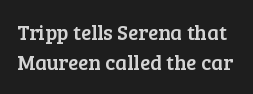
Q: Is the text italic (slanted)? A: No, it is upright.
Q: Is the text underlined? A: No.
Q: Is the spacing between letters normal or unusually wide? A: Normal.
Q: Is the spacing between lines tight, normal or loose? A: Normal.
